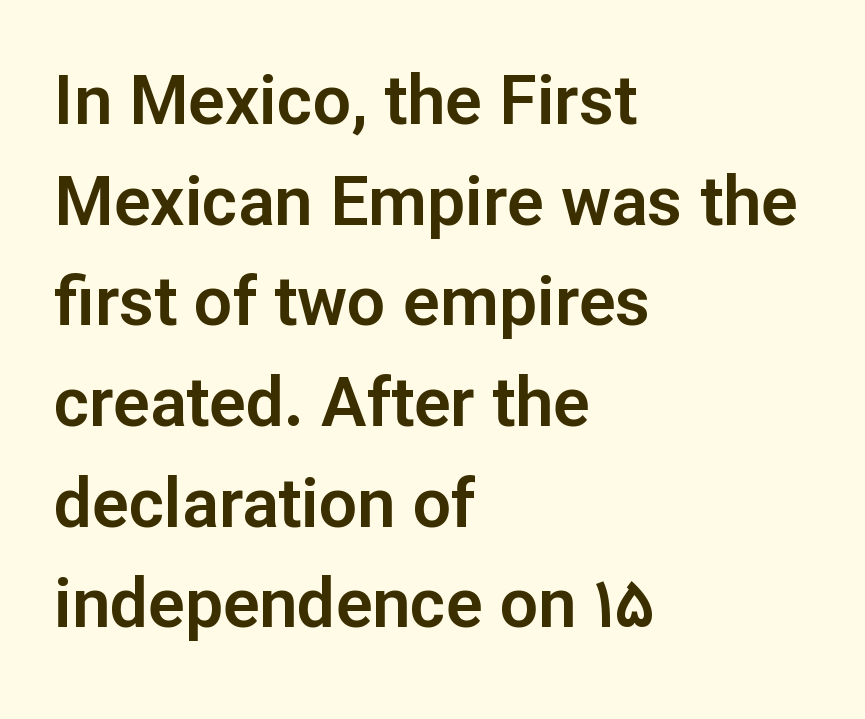
The image shows 68 px sans-serif type, upright; set left-aligned, normal line spacing (1.48x), normal letter spacing, not underlined; low stroke contrast and a medium x-height.
